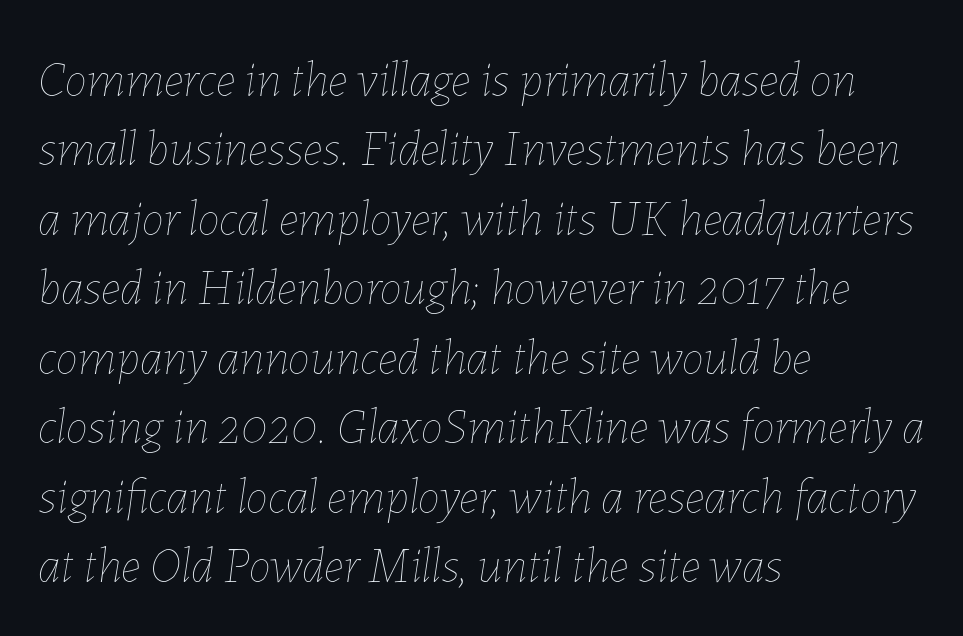
The strokes carry an ordinary text weight at most. Emphasis-style slanted type is in use. The vertical gap from one line to the next is medium. Quick note: underline off.
